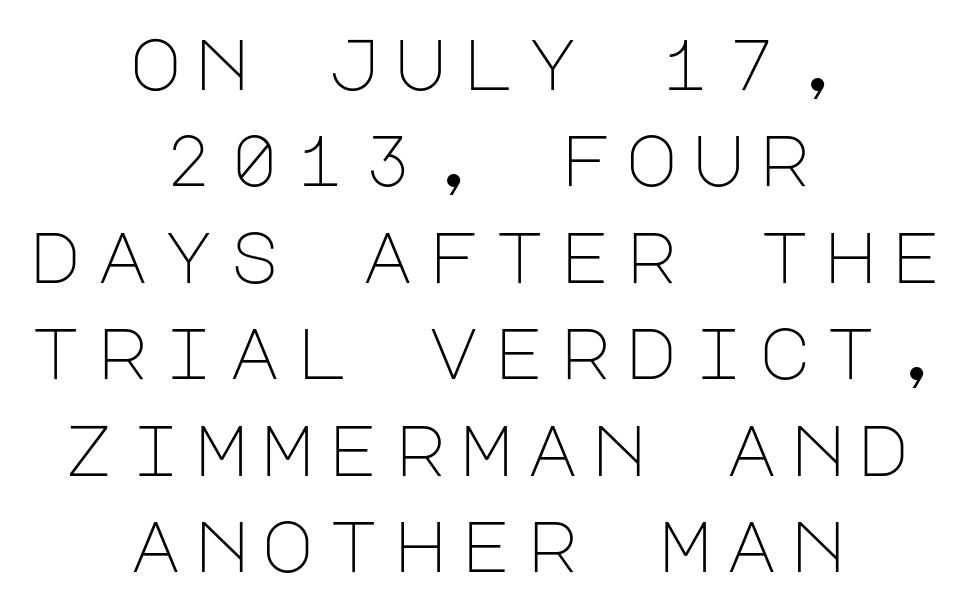
The image shows 72 px light sans-serif type, upright; set centered, normal line spacing (1.34x), not underlined; low stroke contrast and a large x-height.
